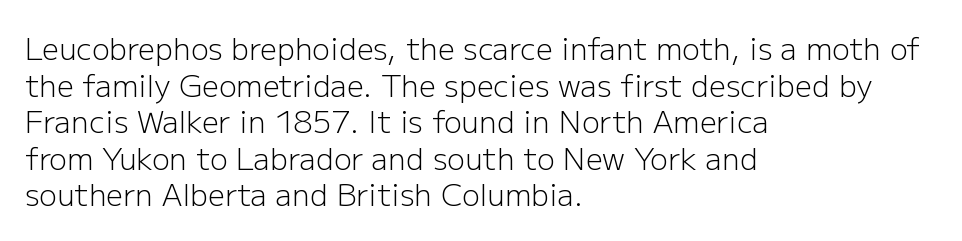
Classification — sans serif. Each letter keeps its own natural width here, so spacing adapts to shape. Check under the words: just untouched page. Observe the ordinary spacing: letters are neighbours, not strangers. This sample uses an upright cut, with every glyph sitting square on the baseline.
